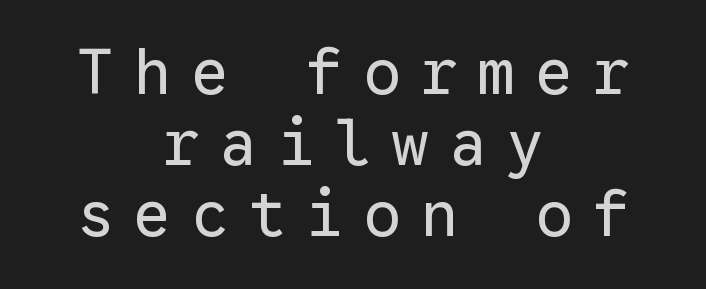
{"serif": "no", "italic": "no", "bold": "no", "weight": "regular", "width": "normal", "stroke_contrast": "low", "x_height": "medium", "monospaced": "yes", "underline": "no", "align": "center", "line_spacing": "tight", "line_spacing_ratio": 1.13, "letter_spacing": "wide", "letter_spacing_em": 0.31, "glyph_px": 63}
